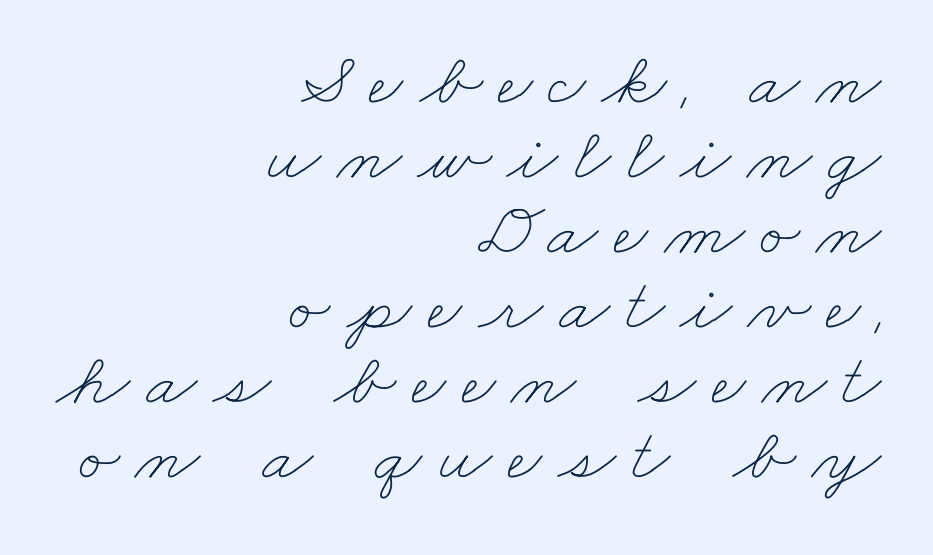
Q: Is the text bold? A: No.
Q: Is the text underlined? A: No.
Q: How is the paragraph aligned? A: Right-aligned.
Q: Is the spacing between letters normal or unusually wide? A: Unusually wide.
Q: Is the spacing between lines tight, normal or loose? A: Tight.
Q: Width (condensed, normal, or wide)? A: Wide.
Q: Stroke contrast? A: Low.
Q: x-height? A: Small.
Q: Monospaced? A: No.
